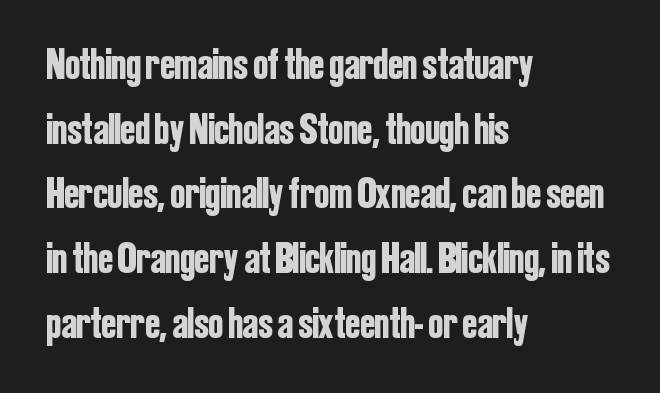
The image shows 44 px condensed sans-serif type, upright; set left-aligned, normal line spacing (1.47x), normal letter spacing, not underlined; low stroke contrast and a medium x-height.
